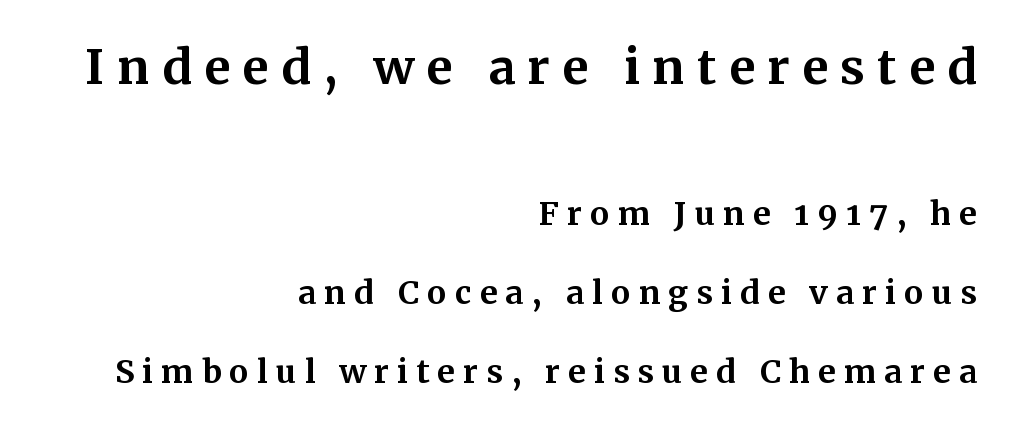
Honestly, the letter spacing is so wide it's the main thing you notice. Just letters on the line, the space beneath them empty. The designer dialed line spacing up above the default. Line endings align vertically; line beginnings do not. Compare the two chunks: the upper has the greater cap height.
